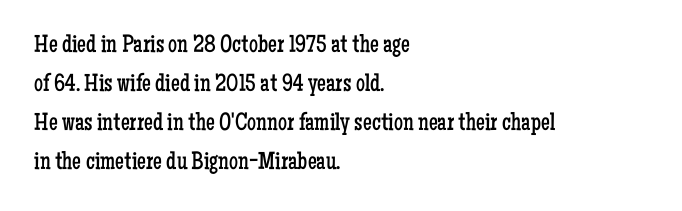
{"italic": "no", "bold": "no", "underline": "no", "align": "left", "line_spacing": "normal", "line_spacing_ratio": 1.56, "letter_spacing": "normal", "letter_spacing_em": 0.0, "glyph_px": 25}
